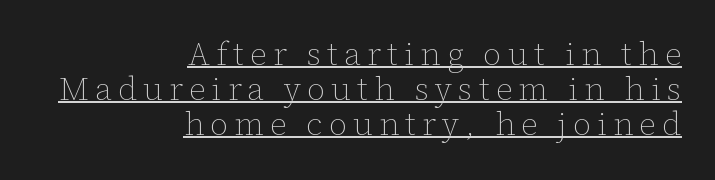
{"italic": "no", "bold": "no", "weight": "thin", "width": "normal", "stroke_contrast": "low", "x_height": "medium", "monospaced": "no", "underline": "yes", "align": "right", "line_spacing": "tight", "line_spacing_ratio": 1.09, "glyph_px": 32}
